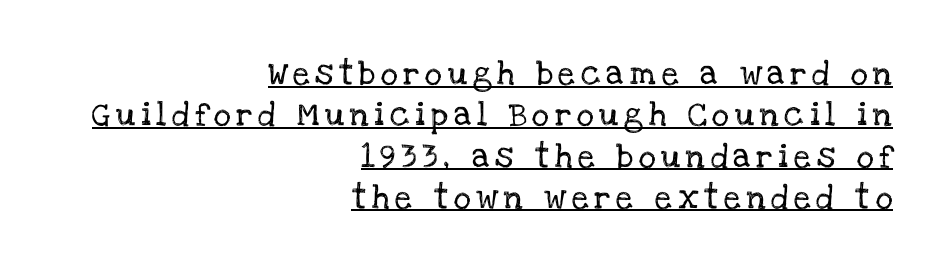
{"italic": "no", "underline": "yes", "align": "right", "line_spacing_ratio": 1.72, "letter_spacing": "wide", "letter_spacing_em": 0.24, "glyph_px": 24}
